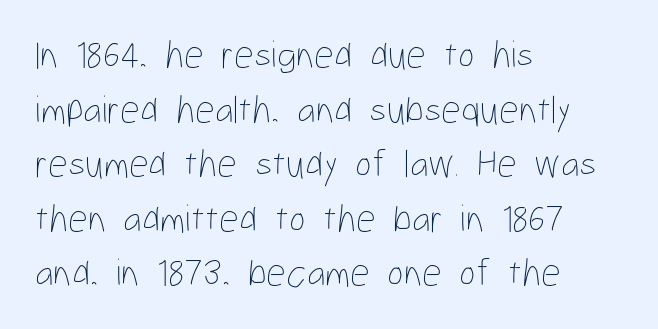
{"italic": "no", "bold": "no", "weight": "thin", "width": "condensed", "stroke_contrast": "low", "x_height": "medium", "monospaced": "no", "underline": "no", "align": "left", "line_spacing": "normal", "line_spacing_ratio": 1.4, "letter_spacing": "normal", "letter_spacing_em": 0.0, "glyph_px": 39}
